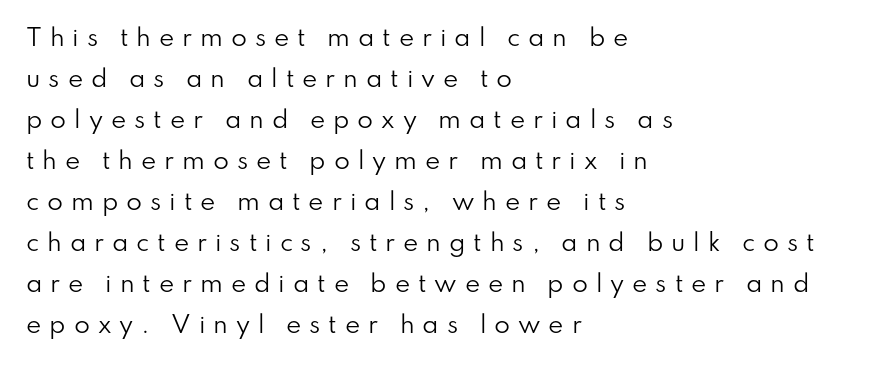
The letters stand upright; this is a roman face. The gaps between neighbouring characters are conspicuously large. Heaviness? Minimal to ordinary, like unemphasized prose. Bare-footed words on every line. A student would call this left alignment; a typographer would say flush left, rag right.
